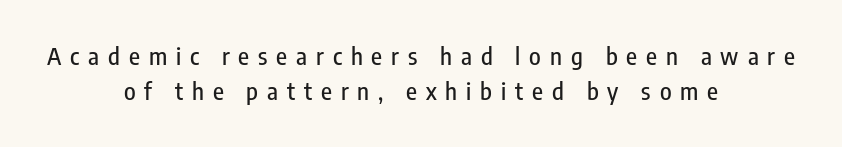
{"italic": "no", "underline": "no", "align": "center", "line_spacing": "normal", "line_spacing_ratio": 1.46, "letter_spacing": "wide", "letter_spacing_em": 0.37, "glyph_px": 24}
